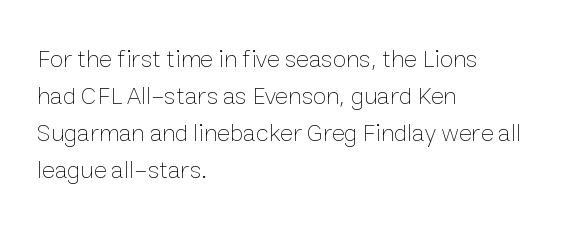
A typesetter would call this leading conventional body-copy spacing. Descender tails drop into unmarked territory. Visually the block forms a straight wall on the left and a jagged coastline on the right. Do the letters lean? They stand straight.
